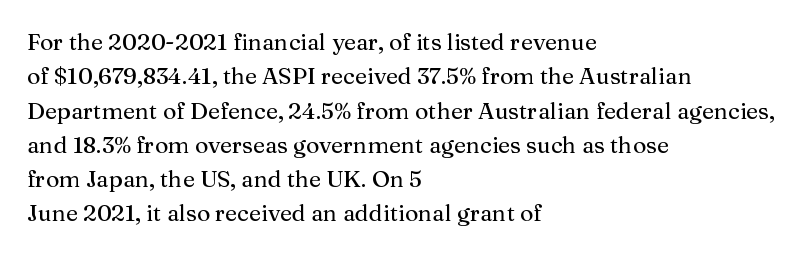
Q: Is the text italic (slanted)? A: No, it is upright.
Q: Is the text underlined? A: No.
Q: How is the paragraph aligned? A: Left-aligned.
Q: Is the spacing between letters normal or unusually wide? A: Normal.
Q: Is the spacing between lines tight, normal or loose? A: Normal.
